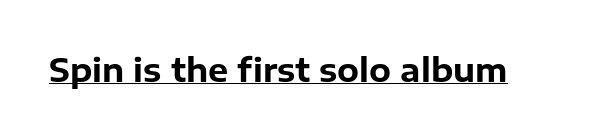
The specimen includes a rule beneath the text block's lines. Proportional: the letters do not fall into vertical columns. Compared with typical body copy, the letter spacing here is the same. Heft: maximum for text — a bold. Each letter's strokes conclude bluntly, with no projecting serifs. A typesetter would mark this as roman, not italic.
